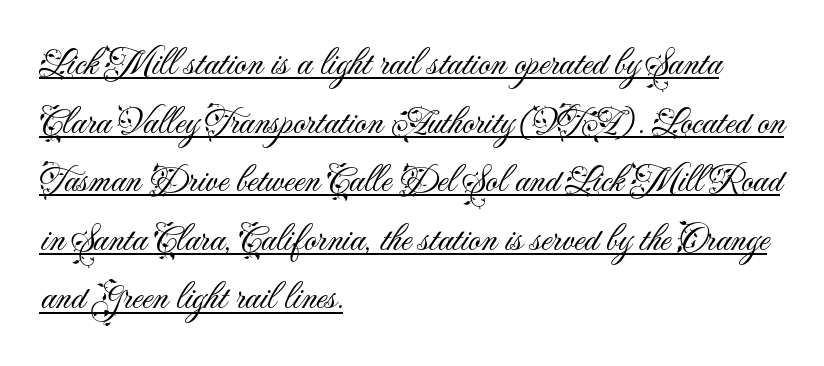
The image shows 38 px light sans-serif type; set left-aligned, normal line spacing (1.54x), normal letter spacing, underlined; medium stroke contrast and a small x-height.
